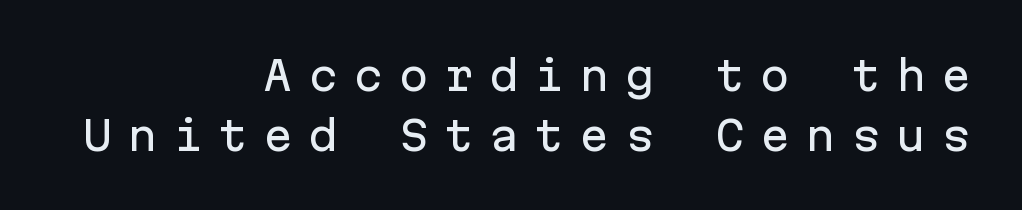
Q: Is the text italic (slanted)? A: No, it is upright.
Q: Is the typeface a serif or a sans-serif typeface? A: Sans-serif.
Q: Is the text underlined? A: No.
Q: How is the paragraph aligned? A: Right-aligned.
Q: Is the spacing between letters normal or unusually wide? A: Unusually wide.
Q: Is the spacing between lines tight, normal or loose? A: Normal.
Q: Width (condensed, normal, or wide)? A: Normal.
Q: Stroke contrast? A: Low.
Q: x-height? A: Medium.
Q: Monospaced? A: Yes.
